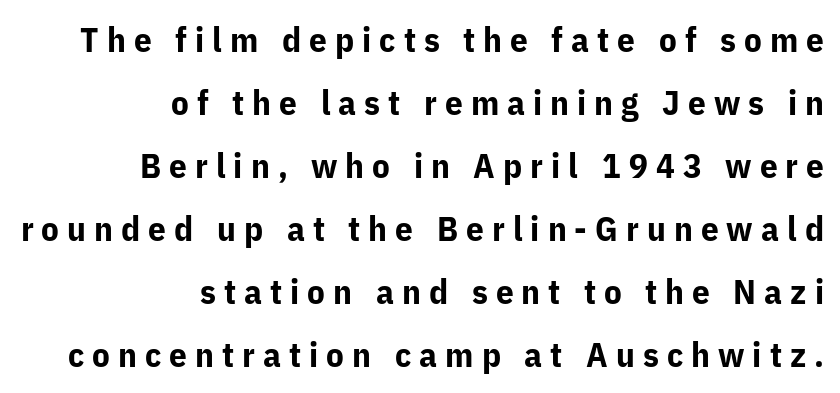
This sample uses a sans-serif face. Every stem runs plumb, perpendicular to the baseline. Characters follow at a spacing far wider than the type designer built in. Think of a printed novel: that variable character pitch is what you see here. This rendering features lettering with no underline. How heavy is the stroke? Heavy — this is a bold.
